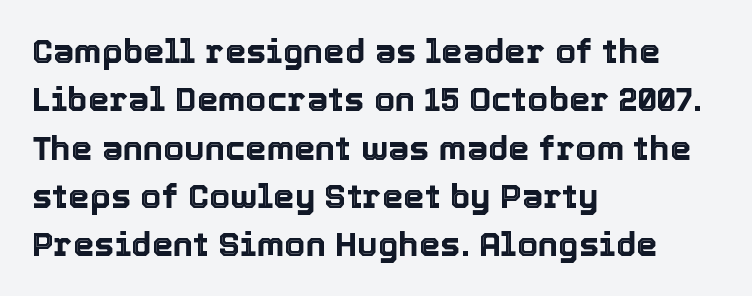
The image shows 34 px text type, upright; set left-aligned, normal line spacing (1.42x), normal letter spacing, not underlined; a medium x-height.
